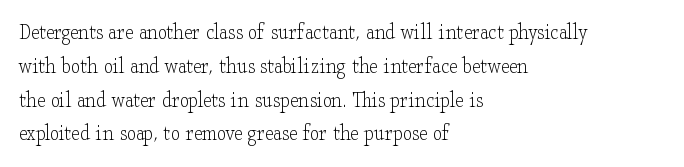
Just letters on the line, the space beneath them empty. Evenly set lines give the paragraph a standard silhouette. Heft: none added — not bold. Notice how the passage keeps a crisp vertical edge on the left only. No extra tracking has been applied to these lines. A roman cut, with each character standing at attention.
